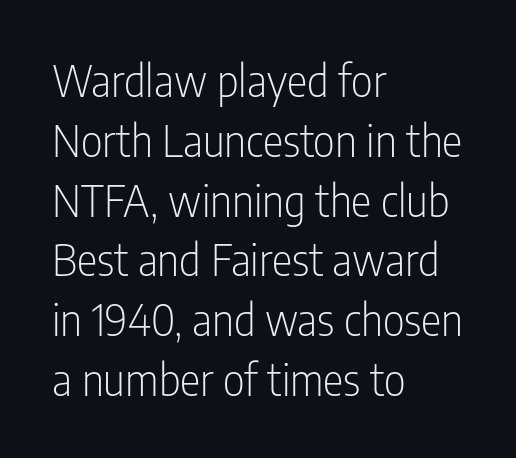
{"serif": "no", "italic": "no", "bold": "no", "weight": "light", "width": "condensed", "stroke_contrast": "low", "x_height": "medium", "monospaced": "no", "underline": "no", "align": "left", "line_spacing": "normal", "line_spacing_ratio": 1.39, "letter_spacing": "normal", "letter_spacing_em": 0.0, "glyph_px": 43}
